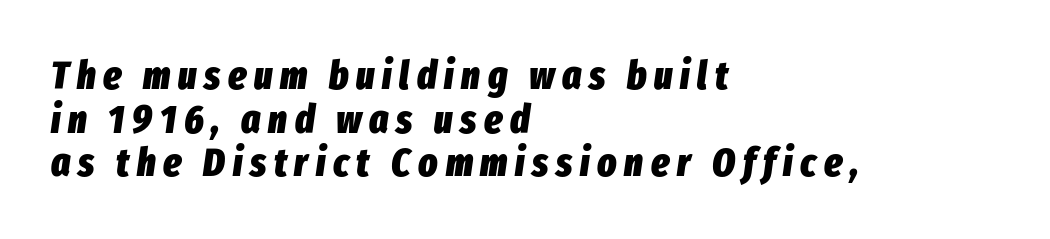
The image shows 40 px heavy, condensed type, italic (leaning right); set left-aligned, tight line spacing (1.09x), not underlined; low stroke contrast and a medium x-height.
